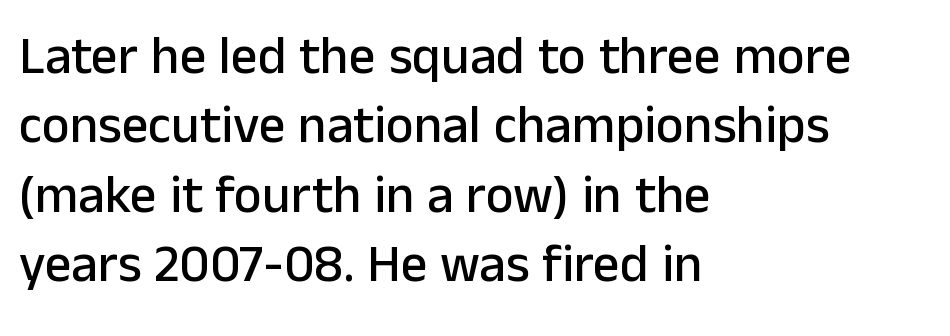
The image shows 53 px sans-serif type, upright; set left-aligned, normal line spacing (1.31x), normal letter spacing, not underlined; low stroke contrast and a medium x-height.
